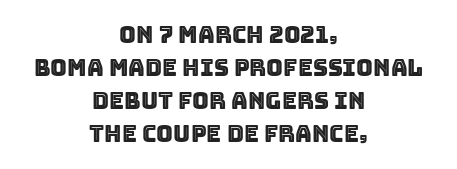
The image shows 23 px text type, upright; set centered, normal line spacing (1.43x), normal letter spacing, not underlined.
